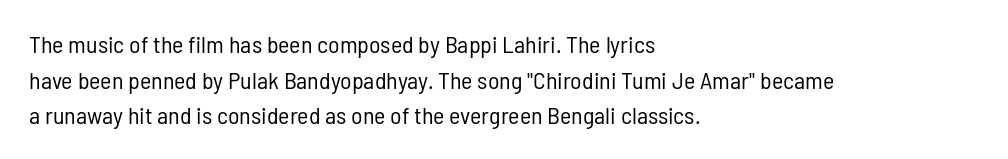
The image shows 24 px text type, upright; set left-aligned, normal line spacing (1.48x), normal letter spacing, not underlined.
